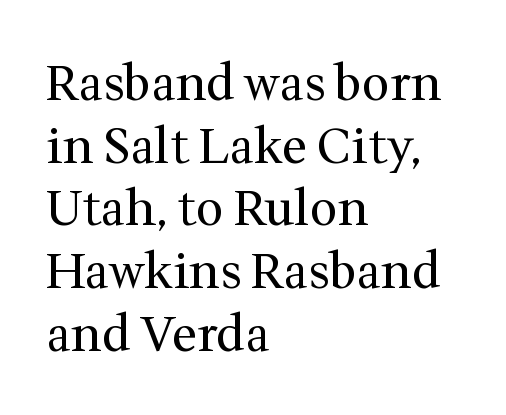
The image shows 49 px regular-weight serif type, upright; set left-aligned, normal line spacing (1.28x), normal letter spacing, not underlined; medium stroke contrast and a medium x-height.
